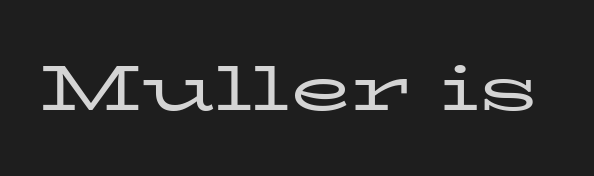
{"serif": "yes", "italic": "no", "bold": "no", "weight": "regular", "width": "wide", "stroke_contrast": "low", "x_height": "medium", "monospaced": "no", "underline": "no", "letter_spacing": "normal", "letter_spacing_em": 0.0, "glyph_px": 63}
